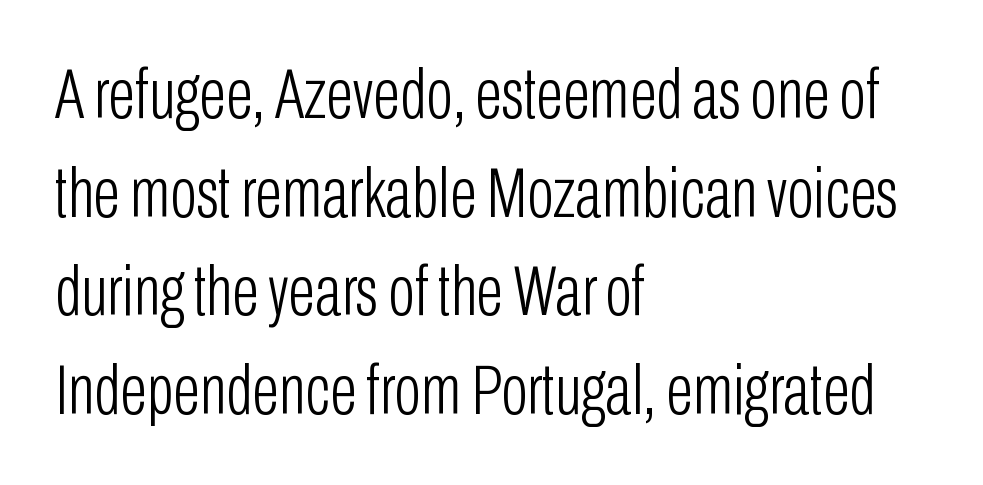
The image shows 71 px light, condensed sans-serif type, upright; set left-aligned, normal line spacing (1.39x), normal letter spacing, not underlined; low stroke contrast and a medium x-height.
